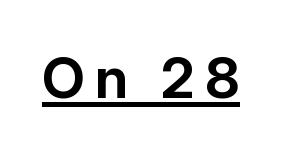
The image shows 57 px bold sans-serif type, upright; set underlined; low stroke contrast and a medium x-height.
